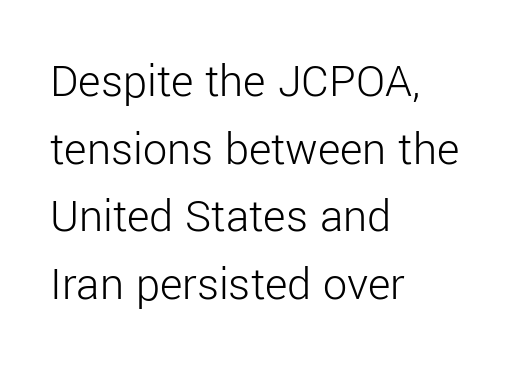
This rendering features lettering with no underline. The letters look calm and open, with moderate or lighter stems. Every stem runs plumb, perpendicular to the baseline. The characters display no serif detailing; their extremities are plain.
